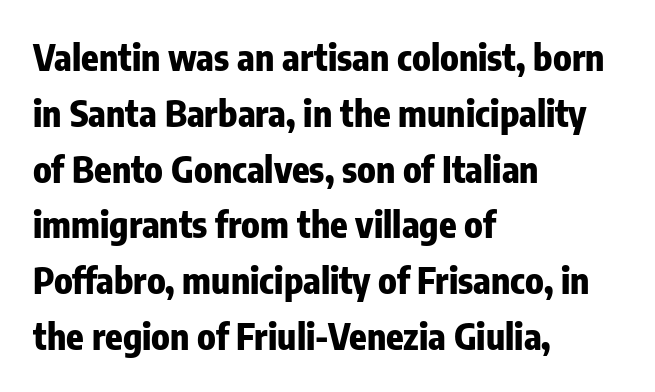
This sample uses a sans-serif face. Proportional: the letters do not fall into vertical columns. This rendering uses left alignment, leaving the right contour irregular. Interline gaps are of average width in this sample.
